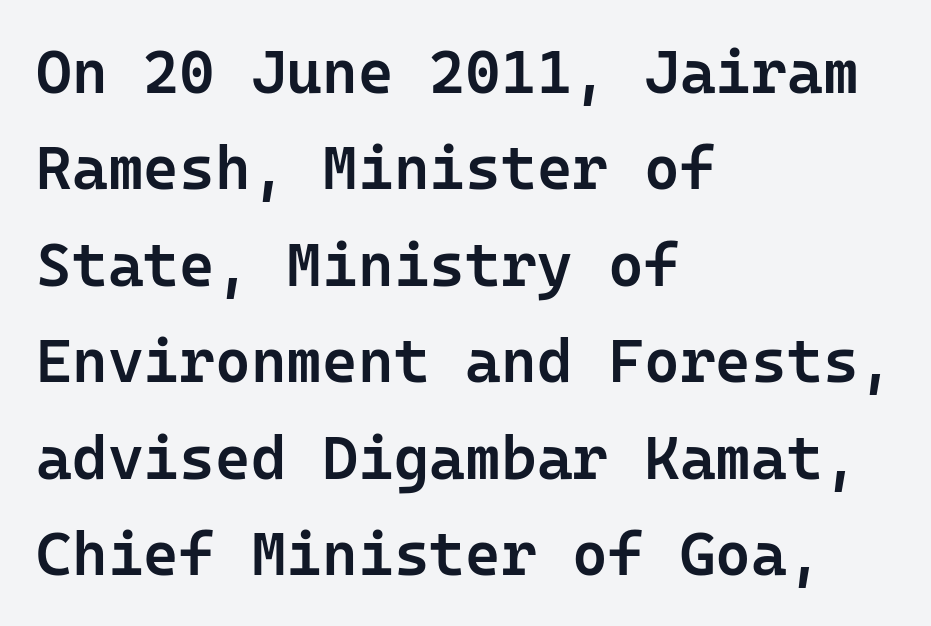
How heavy is the stroke? Medium-heavy — a semibold, shy of bold. This sample is left-justified, so line endings fall wherever the words run out. Successive baselines arrive at the customary interval. Is the letter spacing exaggerated? No — it looks like the ordinary default. You can tell it's not italic because the verticals are truly vertical.
